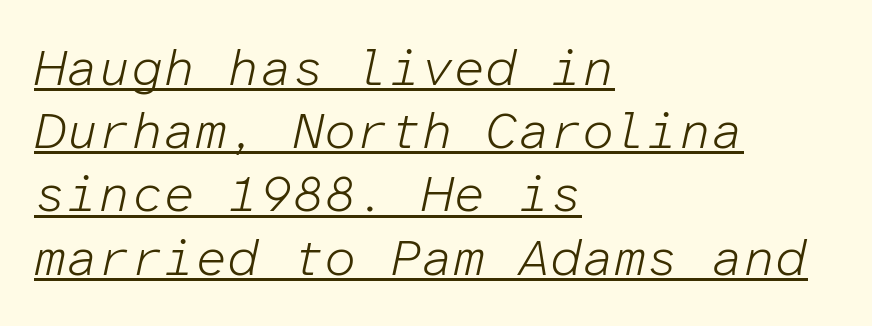
The image shows 51 px light type, italic (leaning right), monospaced; set left-aligned, line spacing 1.24x, normal letter spacing, underlined; low stroke contrast and a medium x-height.
